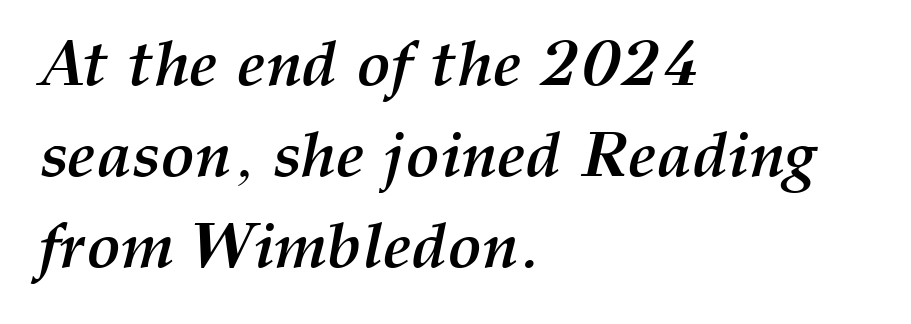
Q: Is the text bold? A: Yes.
Q: Is the text italic (slanted)? A: Yes, it leans right by about 12 degrees.
Q: Is the text underlined? A: No.
Q: How is the paragraph aligned? A: Left-aligned.
Q: Is the spacing between letters normal or unusually wide? A: Normal.
Q: Is the spacing between lines tight, normal or loose? A: Normal.
Q: Width (condensed, normal, or wide)? A: Normal.
Q: Stroke contrast? A: Medium.
Q: x-height? A: Medium.
Q: Monospaced? A: No.
